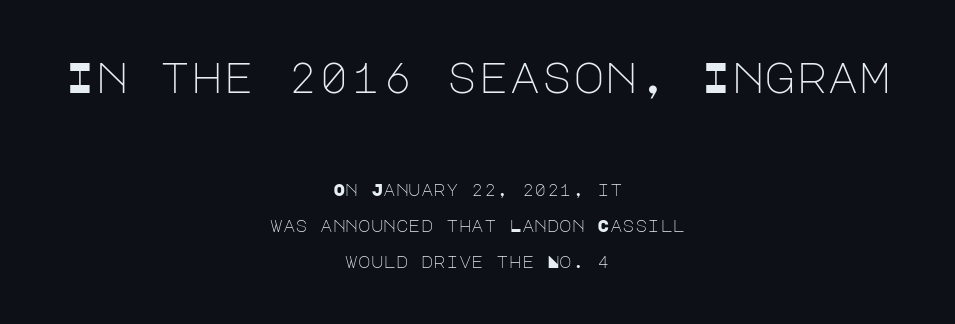
The image shows 43 px light sans-serif type, upright; set centered, loose line spacing (2.12x), normal letter spacing, not underlined; the first (top) block is 2.53x larger; low stroke contrast and a large x-height.
